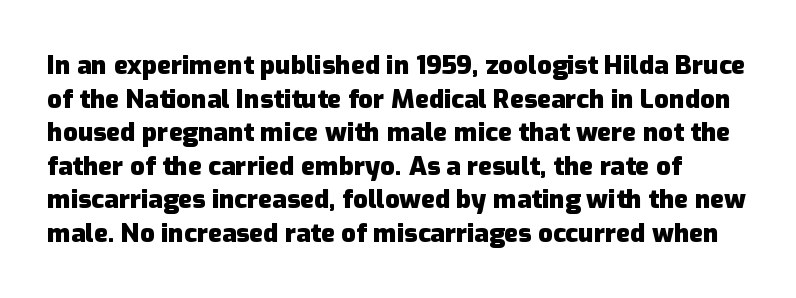
Weight check: bold — yes, fully. Is there any slant? The stems are plumb. Letter spacing: default. Horizontal bands of white between lines are of average thickness.
